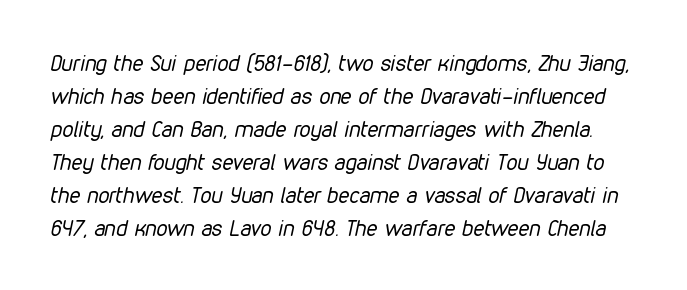
The image shows 22 px text type, italic (leaning right); set normal line spacing (1.5x), normal letter spacing, not underlined.
